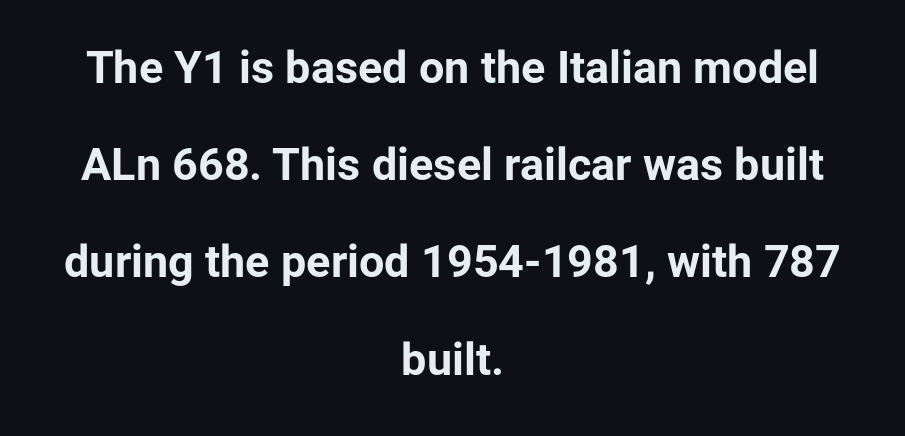
Q: Is the text bold? A: Yes.
Q: Is the text italic (slanted)? A: No, it is upright.
Q: Is the typeface a serif or a sans-serif typeface? A: Sans-serif.
Q: Is the text underlined? A: No.
Q: How is the paragraph aligned? A: Centered.
Q: Is the spacing between letters normal or unusually wide? A: Normal.
Q: Is the spacing between lines tight, normal or loose? A: Loose.
Q: Width (condensed, normal, or wide)? A: Normal.
Q: Stroke contrast? A: Low.
Q: x-height? A: Medium.
Q: Monospaced? A: No.
